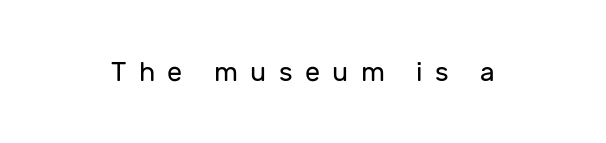
The image shows 27 px text type, upright; set unusually wide letter spacing (+0.46 em), not underlined.
